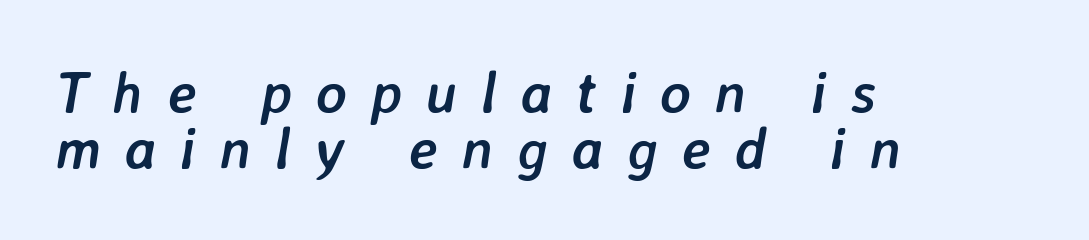
Q: Is the text bold? A: Yes.
Q: Is the text italic (slanted)? A: Yes, it leans right by about 7 degrees.
Q: Is the text underlined? A: No.
Q: How is the paragraph aligned? A: Left-aligned.
Q: Is the spacing between letters normal or unusually wide? A: Unusually wide.
Q: Is the spacing between lines tight, normal or loose? A: Tight.
Q: Width (condensed, normal, or wide)? A: Normal.
Q: Stroke contrast? A: Low.
Q: x-height? A: Medium.
Q: Monospaced? A: No.
